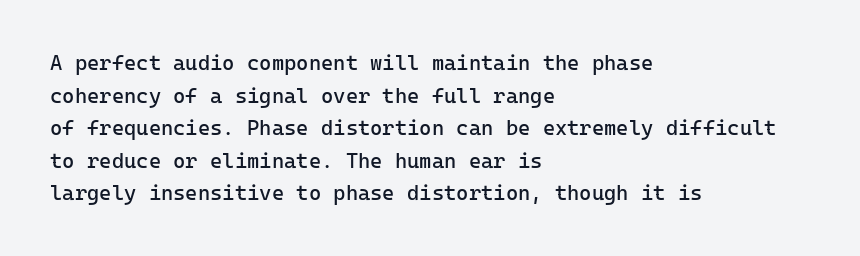
The axis of the letterforms is exactly vertical. Here the glyphs are tracked normally, forming tight word shapes. Descenders hang freely into open space. Line beginnings align vertically; line endings do not. The rows are spaced the way most documents space them.
